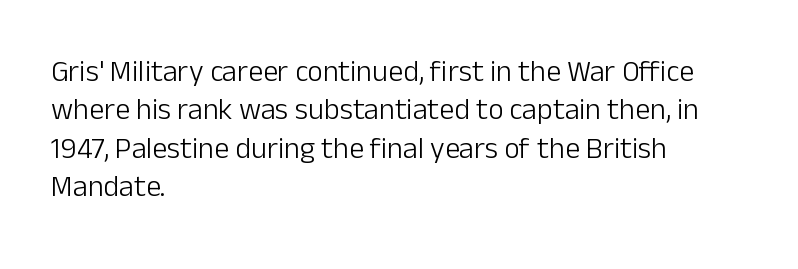
Glance below the letters and you will spot only blank space. Upright lettering throughout. Each letter's strokes conclude bluntly, with no projecting serifs. You could not count columns in this text — the font is proportionally spaced.
